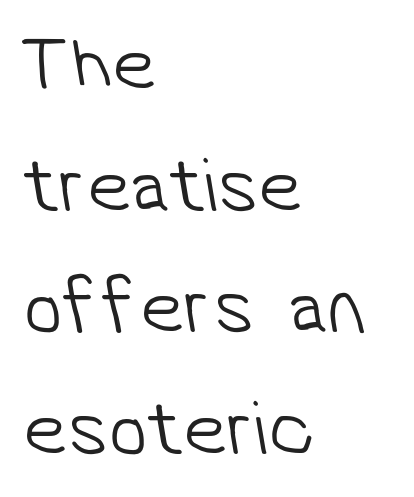
Q: Is the text bold? A: No.
Q: Is the typeface a serif or a sans-serif typeface? A: Sans-serif.
Q: Is the text underlined? A: No.
Q: How is the paragraph aligned? A: Left-aligned.
Q: Is the spacing between letters normal or unusually wide? A: Normal.
Q: Is the spacing between lines tight, normal or loose? A: Normal.
Q: Width (condensed, normal, or wide)? A: Normal.
Q: Stroke contrast? A: Low.
Q: x-height? A: Medium.
Q: Monospaced? A: No.
